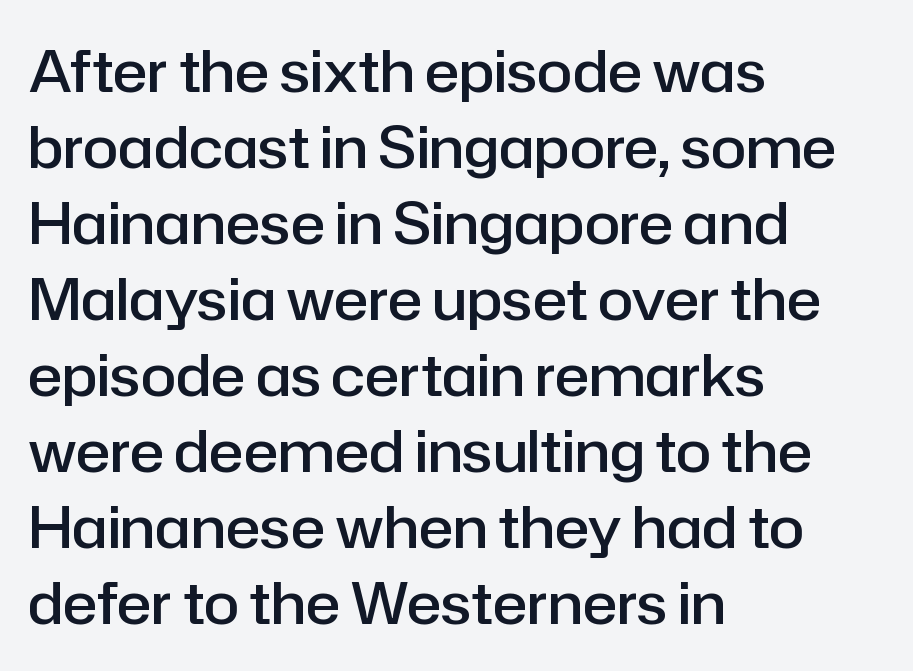
Q: Is the text bold? A: Semi-bold.
Q: Is the text italic (slanted)? A: No, it is upright.
Q: Is the typeface a serif or a sans-serif typeface? A: Sans-serif.
Q: Is the text underlined? A: No.
Q: How is the paragraph aligned? A: Left-aligned.
Q: Is the spacing between letters normal or unusually wide? A: Normal.
Q: Is the spacing between lines tight, normal or loose? A: Normal.
Q: Width (condensed, normal, or wide)? A: Normal.
Q: Stroke contrast? A: Low.
Q: x-height? A: Medium.
Q: Monospaced? A: No.
